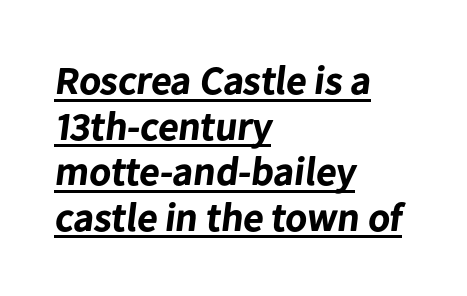
{"serif": "no", "bold": "yes", "weight": "bold", "width": "normal", "stroke_contrast": "low", "x_height": "medium", "monospaced": "no", "underline": "yes", "align": "left", "line_spacing": "tight", "line_spacing_ratio": 1.14, "letter_spacing": "normal", "letter_spacing_em": 0.0, "glyph_px": 40}
